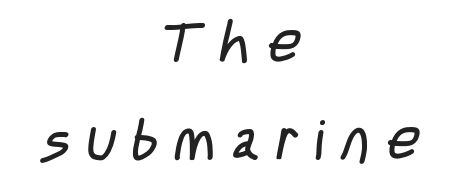
{"serif": "no", "bold": "no", "weight": "regular", "width": "condensed", "stroke_contrast": "low", "x_height": "large", "monospaced": "no", "underline": "no", "align": "center", "line_spacing_ratio": 1.73, "letter_spacing": "wide", "letter_spacing_em": 0.3, "glyph_px": 56}
